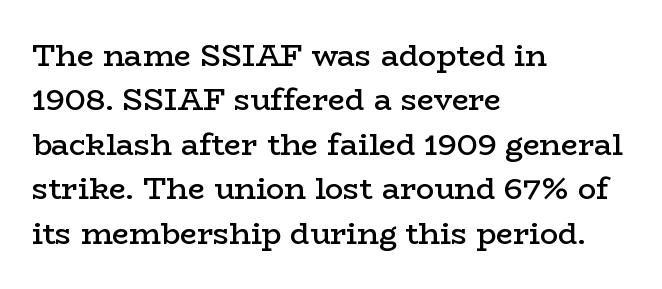
Q: Is the text bold? A: Semi-bold.
Q: Is the text italic (slanted)? A: No, it is upright.
Q: Is the typeface a serif or a sans-serif typeface? A: Serif.
Q: Is the text underlined? A: No.
Q: How is the paragraph aligned? A: Left-aligned.
Q: Is the spacing between letters normal or unusually wide? A: Normal.
Q: Is the spacing between lines tight, normal or loose? A: Normal.
Q: Width (condensed, normal, or wide)? A: Wide.
Q: Stroke contrast? A: Low.
Q: x-height? A: Medium.
Q: Monospaced? A: No.
